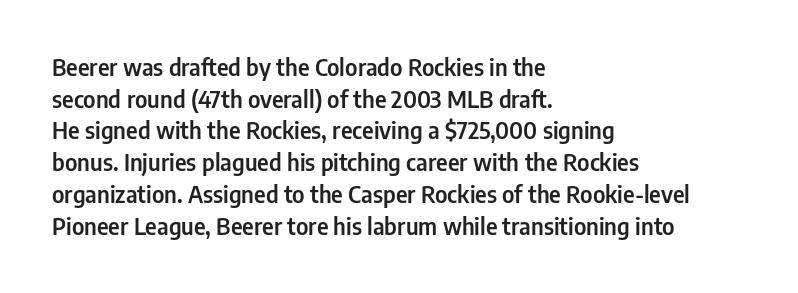
{"italic": "no", "underline": "no", "align": "left", "line_spacing": "normal", "line_spacing_ratio": 1.38, "letter_spacing": "normal", "letter_spacing_em": 0.0, "glyph_px": 23}
